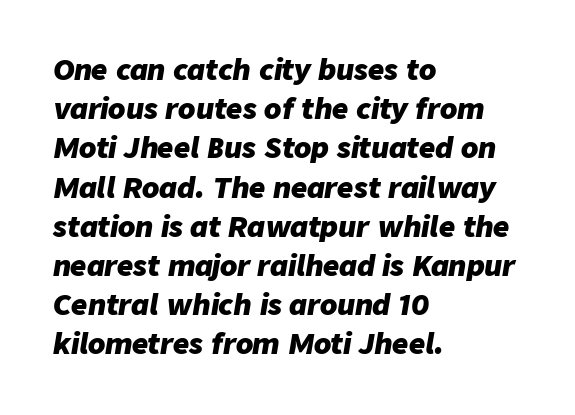
The image shows 28 px heavy type, italic (leaning right); set left-aligned, normal line spacing (1.4x), normal letter spacing, not underlined; low stroke contrast and a medium x-height.
